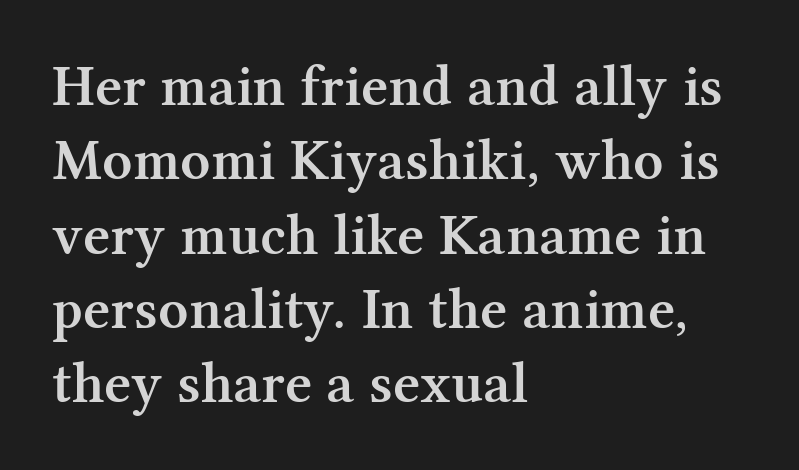
Unlike a clean sans, this face finishes its strokes with serifs. Line starts are locked; line ends wander. Regular leading. Each letter keeps its own natural width here, so spacing adapts to shape.
